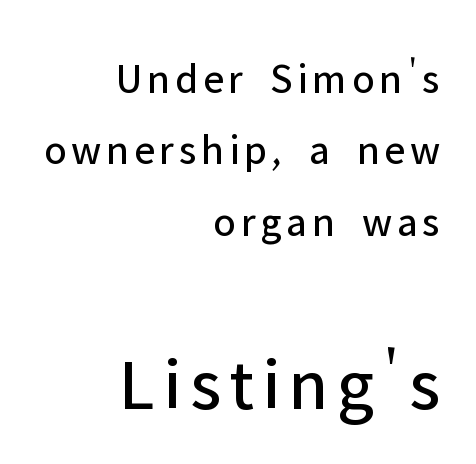
Q: Is the text bold? A: No.
Q: Is the text italic (slanted)? A: No, it is upright.
Q: Is the typeface a serif or a sans-serif typeface? A: Sans-serif.
Q: Is the text underlined? A: No.
Q: How is the paragraph aligned? A: Right-aligned.
Q: Is the spacing between lines tight, normal or loose? A: Normal.
Q: Which block of text is set in a larger size, the first (top) or the second (bottom)? A: The second (bottom) one.
Q: Width (condensed, normal, or wide)? A: Normal.
Q: Stroke contrast? A: Low.
Q: x-height? A: Medium.
Q: Monospaced? A: No.
